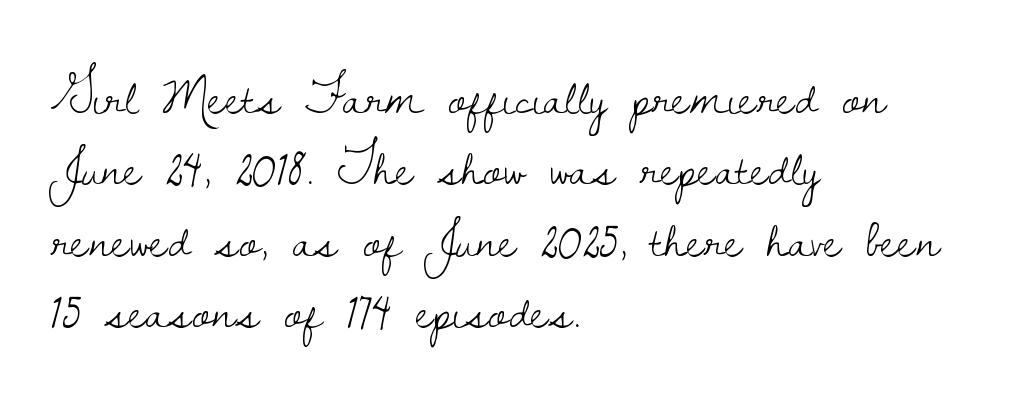
Vertical stems look standard width or narrower in stroke. The setting favours the left margin, as ordinary paragraphs usually do. One glance says typical: line gaps are just what's usual.
